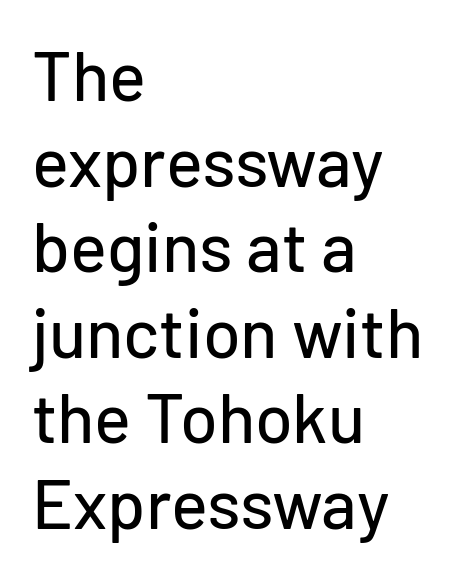
Spacing verdict: proportional, widths tailored to each character. The font family rendered here belongs to the sans-serif group. Leftover space on each line is placed entirely after the last word. Each word holds together tightly as a unit, with standard inter-letter gaps. No word sits above an underline. Notice how the stems are strictly vertical — no italics here.
